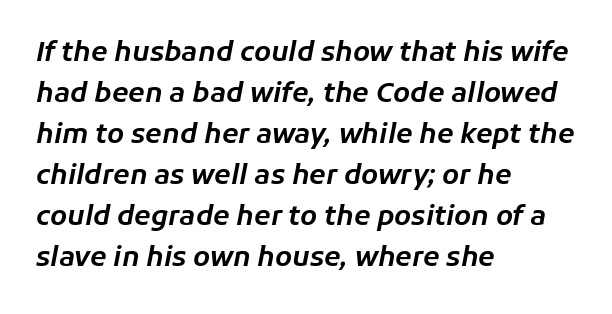
Q: Is the text italic (slanted)? A: Yes, it leans right by about 11 degrees.
Q: Is the text underlined? A: No.
Q: How is the paragraph aligned? A: Left-aligned.
Q: Is the spacing between letters normal or unusually wide? A: Normal.
Q: Is the spacing between lines tight, normal or loose? A: Normal.
